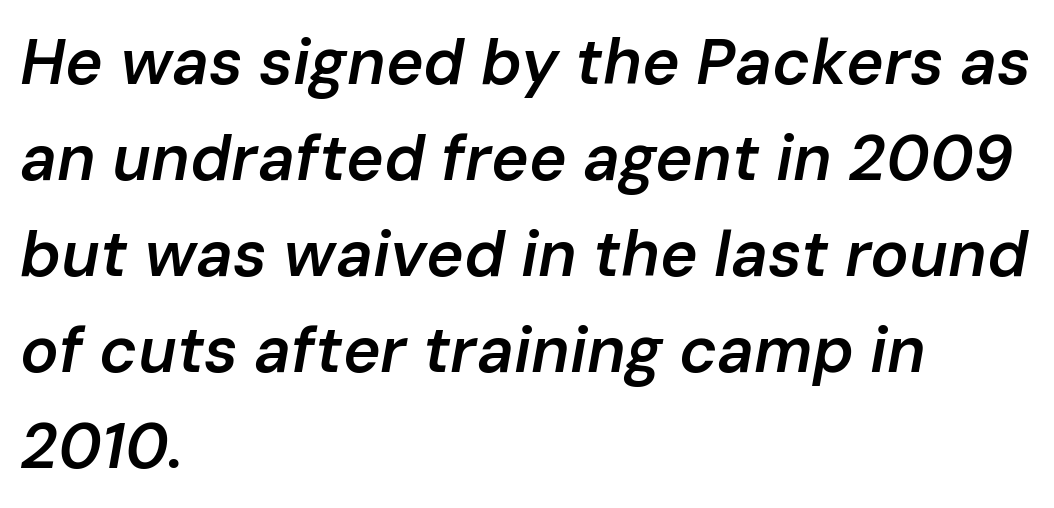
{"italic": "yes", "lean": "right", "slant_degrees": 10, "bold": "semi", "weight": "semibold", "width": "normal", "stroke_contrast": "low", "x_height": "medium", "monospaced": "no", "underline": "no", "align": "left", "line_spacing": "normal", "line_spacing_ratio": 1.5, "letter_spacing": "normal", "letter_spacing_em": 0.0, "glyph_px": 64}
